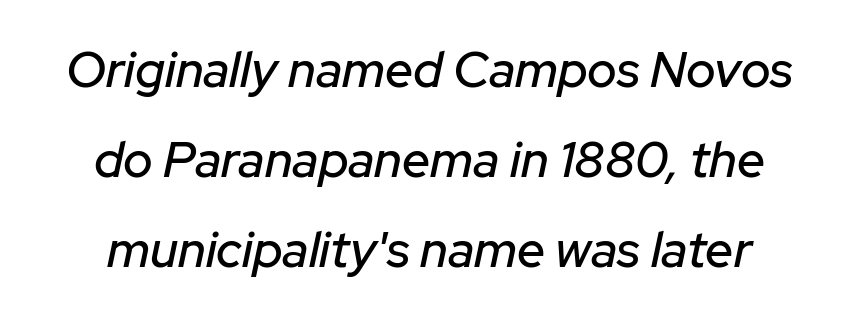
{"italic": "yes", "lean": "right", "slant_degrees": 12, "width": "normal", "stroke_contrast": "low", "x_height": "medium", "monospaced": "no", "underline": "no", "line_spacing_ratio": 1.8, "letter_spacing": "normal", "letter_spacing_em": 0.0, "glyph_px": 50}
